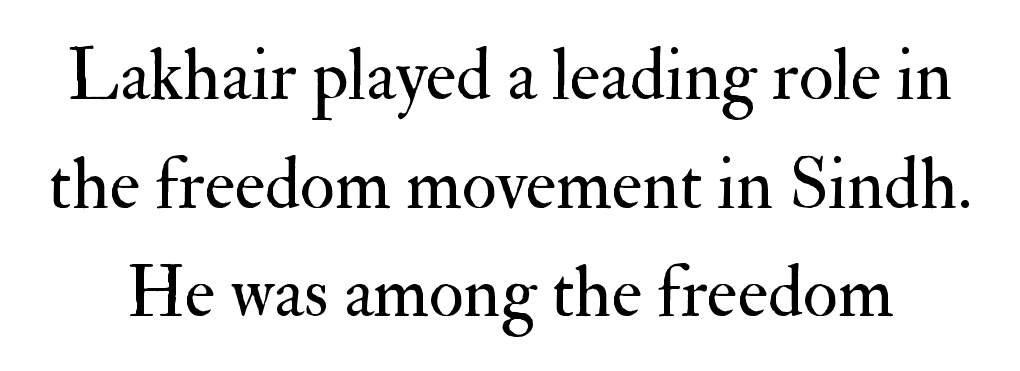
Q: Is the text bold? A: No.
Q: Is the text italic (slanted)? A: No, it is upright.
Q: Is the typeface a serif or a sans-serif typeface? A: Serif.
Q: Is the text underlined? A: No.
Q: Is the spacing between letters normal or unusually wide? A: Normal.
Q: Is the spacing between lines tight, normal or loose? A: Normal.
Q: Width (condensed, normal, or wide)? A: Normal.
Q: Stroke contrast? A: Medium.
Q: x-height? A: Small.
Q: Monospaced? A: No.
